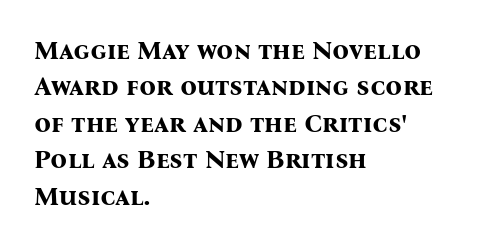
{"italic": "no", "bold": "yes", "underline": "no", "align": "left", "line_spacing": "normal", "line_spacing_ratio": 1.4, "letter_spacing": "normal", "letter_spacing_em": 0.0, "glyph_px": 26}
